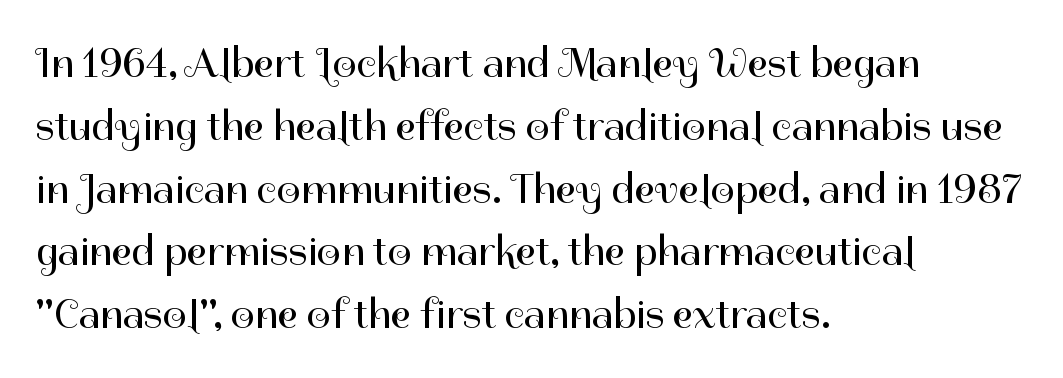
{"serif": "no", "italic": "no", "bold": "no", "weight": "regular", "width": "normal", "stroke_contrast": "high", "x_height": "medium", "monospaced": "no", "underline": "no", "align": "left", "line_spacing": "normal", "line_spacing_ratio": 1.46, "letter_spacing": "normal", "letter_spacing_em": 0.0, "glyph_px": 43}
